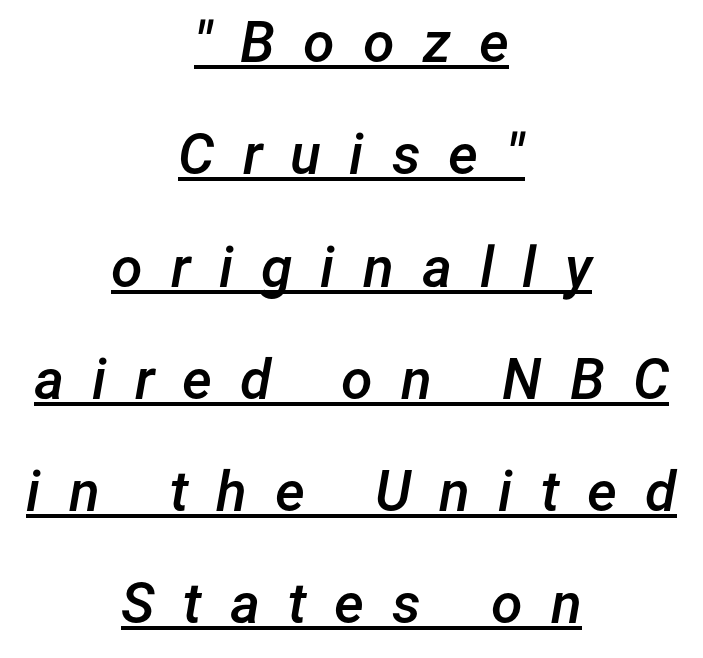
The image shows 57 px semibold type, italic (leaning right); set centered, loose line spacing (1.97x), unusually wide letter spacing (+0.49 em), underlined; low stroke contrast and a medium x-height.
